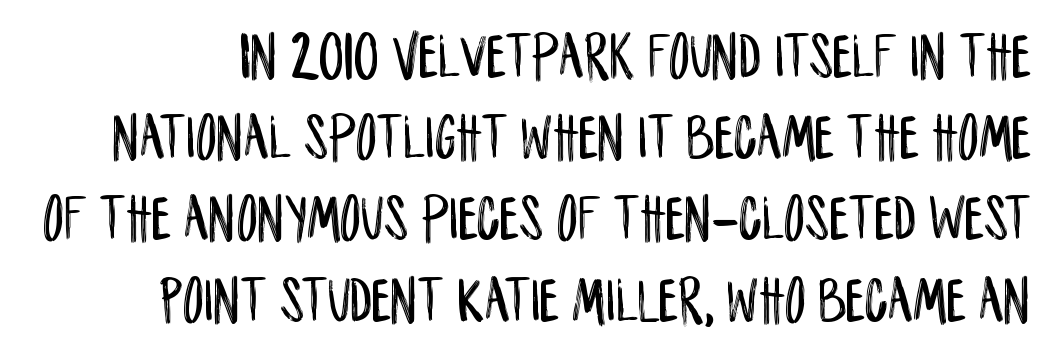
The passage shown is typed in a proportional face where columns would drift. Students, note that the glyphs here touch the page at normal intervals. Has an underline been added? It has not. This sample uses an upright cut, with every glyph sitting square on the baseline. Serif or sans? Sans — the stroke terminals are bare.
